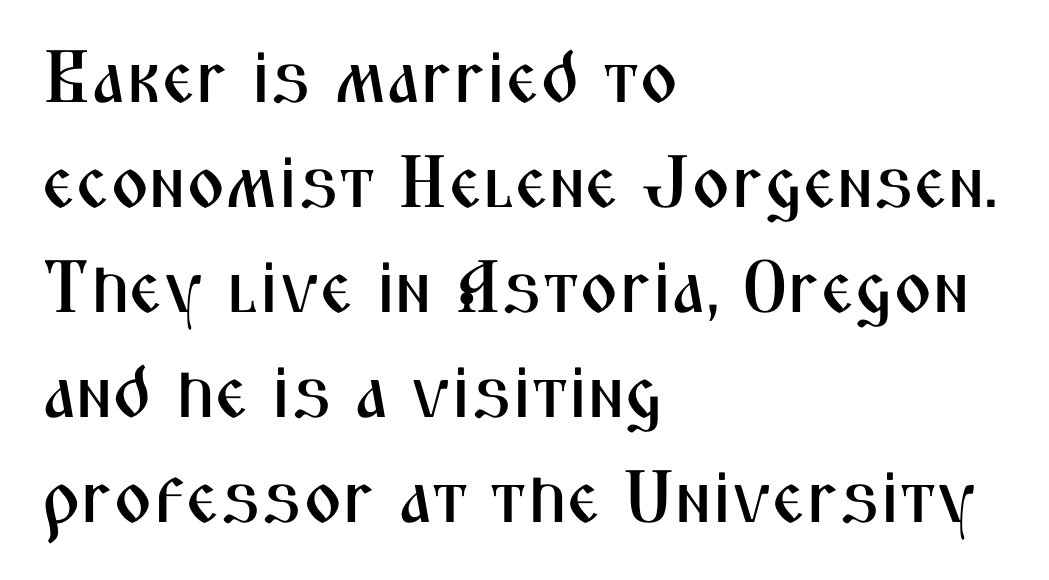
The image shows 74 px condensed sans-serif type, upright; set left-aligned, normal line spacing (1.42x), normal letter spacing, not underlined; medium stroke contrast and a medium x-height.
